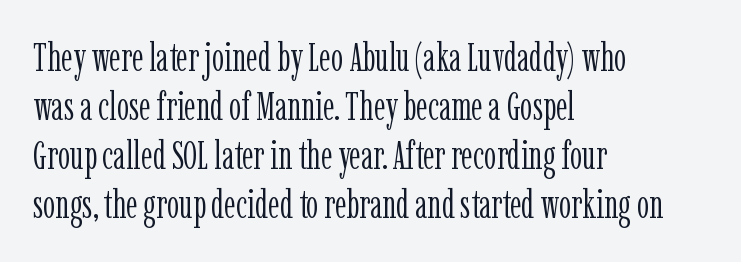
The image shows 39 px light, condensed serif type, upright; set left-aligned, normal line spacing (1.26x), normal letter spacing, not underlined; low stroke contrast and a medium x-height.
